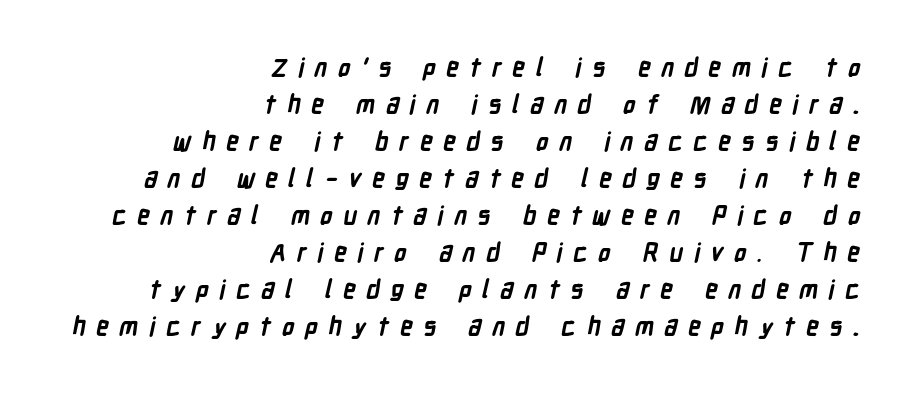
Q: Is the text bold? A: Yes.
Q: Is the text underlined? A: No.
Q: How is the paragraph aligned? A: Right-aligned.
Q: Is the spacing between letters normal or unusually wide? A: Unusually wide.
Q: Is the spacing between lines tight, normal or loose? A: Normal.
